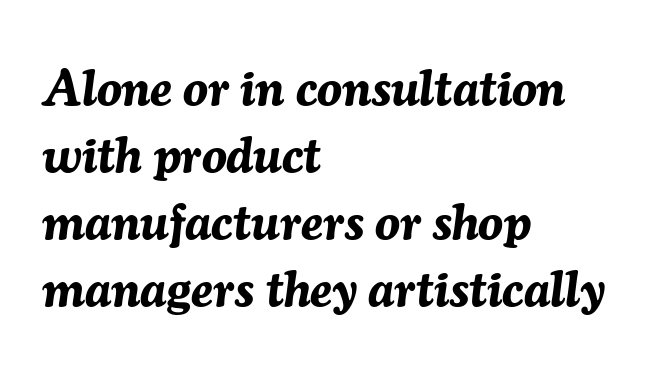
{"italic": "yes", "lean": "right", "slant_degrees": 7, "bold": "yes", "weight": "bold", "width": "normal", "stroke_contrast": "medium", "x_height": "medium", "monospaced": "no", "underline": "no", "align": "left", "line_spacing": "normal", "line_spacing_ratio": 1.34, "letter_spacing": "normal", "letter_spacing_em": 0.0, "glyph_px": 50}
